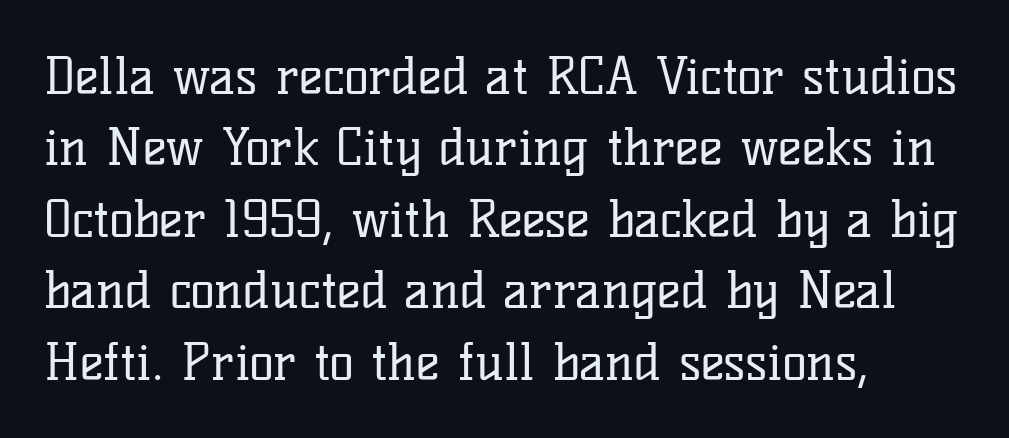
Q: Is the text bold? A: No.
Q: Is the text italic (slanted)? A: No, it is upright.
Q: Is the typeface a serif or a sans-serif typeface? A: Serif.
Q: Is the text underlined? A: No.
Q: How is the paragraph aligned? A: Left-aligned.
Q: Is the spacing between letters normal or unusually wide? A: Normal.
Q: Is the spacing between lines tight, normal or loose? A: Normal.
Q: Width (condensed, normal, or wide)? A: Normal.
Q: Stroke contrast? A: Low.
Q: x-height? A: Medium.
Q: Monospaced? A: No.
